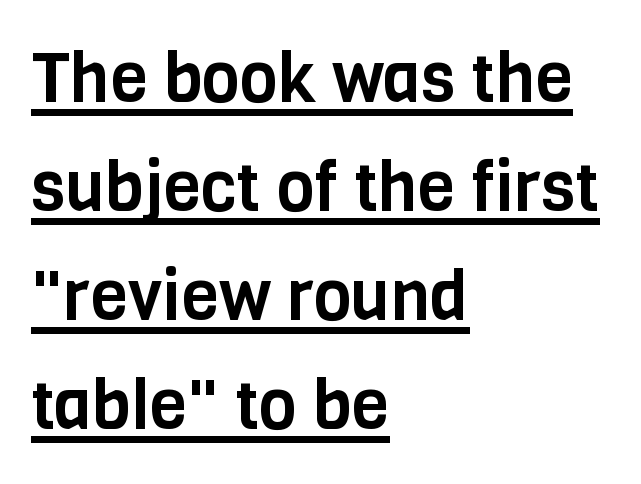
Do the letters lean? They stand straight. Spacing verdict: proportional, widths tailored to each character. The line texture is even and compact thanks to regular tracking. Honestly, the row spacing looks completely unremarkable. In CSS terms this would be text-align: left.
